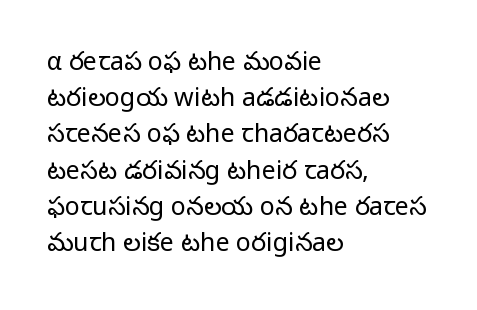
The cut favours lightness, reaching ordinary text weight at its darkest. Left-aligned paragraph, ragged on the right. There is no visible air inserted between adjacent glyphs. Has an underline been added? It has not. Upright lettering throughout. Leading matches the norm, producing a regular column.
